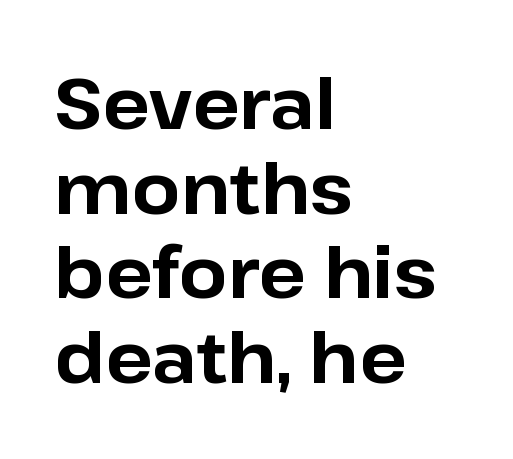
Every row of glyphs begins at an identical x-position on the left. Heavy-handed strokes throughout: this text is bold. Letters rest on an invisible, unmarked baseline. Each letter keeps its own natural width here, so spacing adapts to shape. The face used here is a sans, in the tradition of grotesques and geometrics. These lines were composed using upright roman letters.
